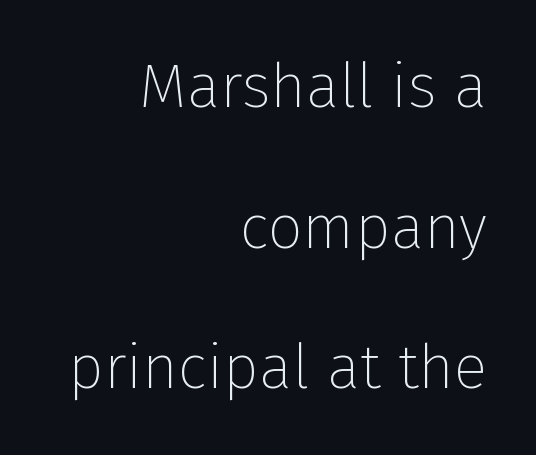
How are the letters spaced? Ordinarily, with no added tracking. Line spacing here is loose. Font category for this specimen: sans-serif. A typesetter would call this proportional, since set widths differ per character. A clean baseline with only descenders dipping below it. The letters stand upright; this is a roman face.
